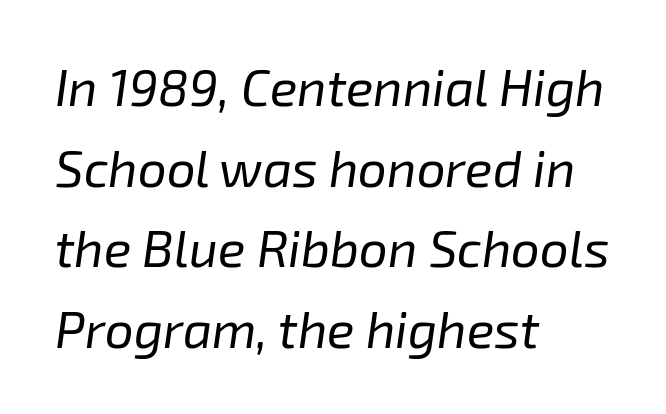
The image shows 51 px regular-weight type, italic (leaning right); set left-aligned, normal line spacing (1.58x), normal letter spacing, not underlined; low stroke contrast and a medium x-height.
